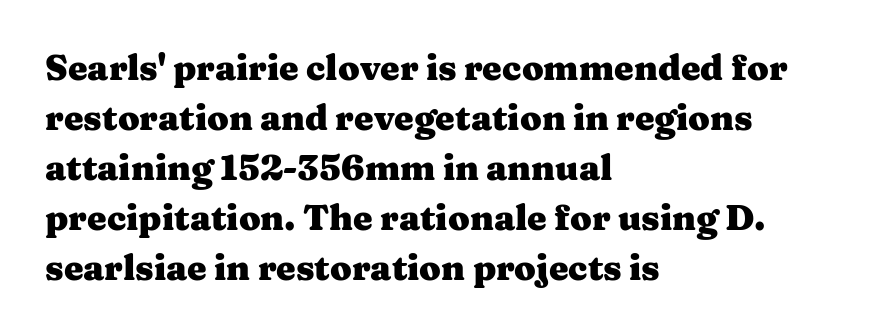
The image shows 35 px heavy, wide serif type, upright; set left-aligned, normal line spacing (1.43x), normal letter spacing, not underlined; medium stroke contrast and a medium x-height.
